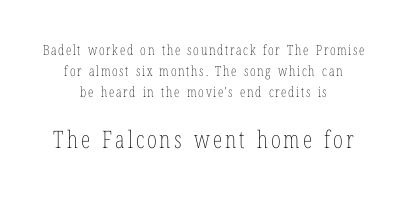
{"italic": "no", "bold": "no", "underline": "no", "align": "center", "line_spacing": "normal", "line_spacing_ratio": 1.49, "larger_block": "second", "size_ratio": 1.71, "glyph_px": 24}
